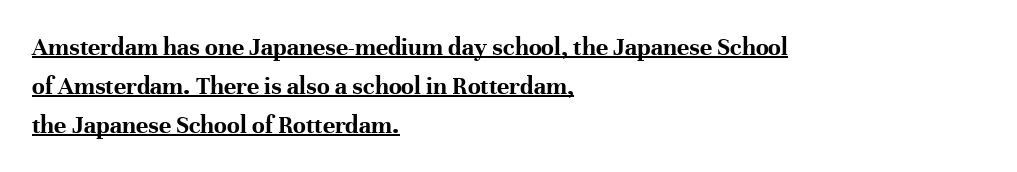
The rendering keeps characters at their native spacing. Italic? Not at all — the glyphs are vertical. Emphasis is given by a line drawn under the lettering. Rows of type keep a routine distance in the vertical direction. Casual observation: everything's shoved over to the left.
